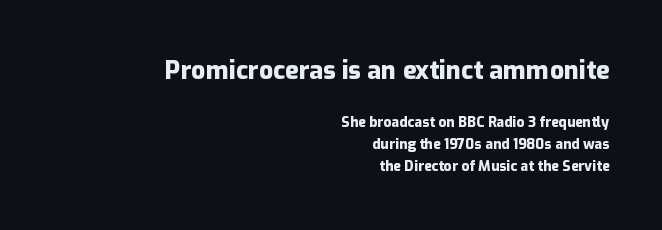
The image shows 25 px bold type, upright; set right-aligned, normal line spacing (1.57x), normal letter spacing, not underlined; the first (top) block is 1.79x larger.
